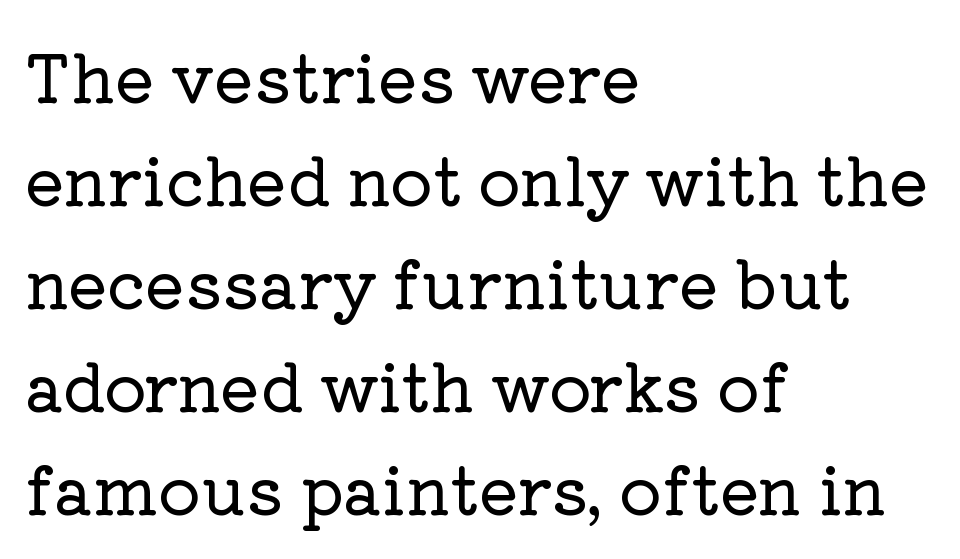
{"serif": "yes", "italic": "no", "width": "normal", "stroke_contrast": "low", "x_height": "medium", "monospaced": "no", "underline": "no", "align": "left", "line_spacing": "normal", "line_spacing_ratio": 1.56, "letter_spacing": "normal", "letter_spacing_em": 0.0, "glyph_px": 66}
